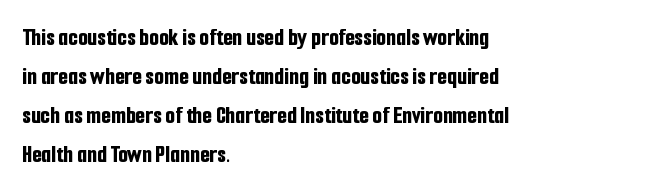
Vertical strokes here are truly vertical. In terms of letterspacing, this is plain default setting. This block has exactly the height ordinary leading produces. Pretty heavy lettering here — definitely bold.
